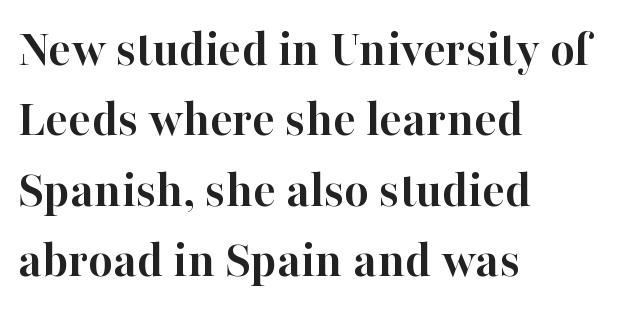
The image shows 53 px semibold serif type, upright; set left-aligned, normal line spacing (1.33x), normal letter spacing, not underlined; high stroke contrast and a medium x-height.
